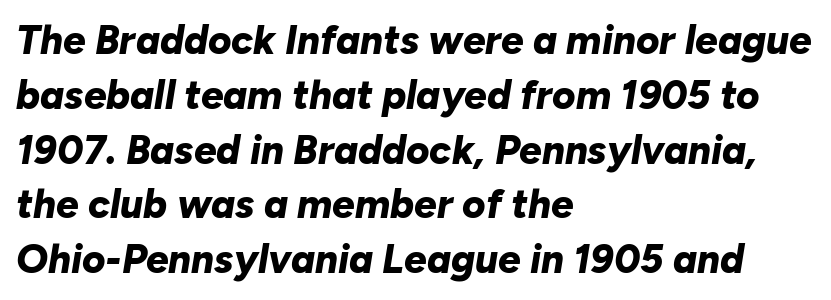
These lines are set flush left with a ragged right edge. Students, note that the glyphs here touch the page at normal intervals. The foot of each line stays bare and open. The rendering uses natural spacing where letterforms have individual widths.
